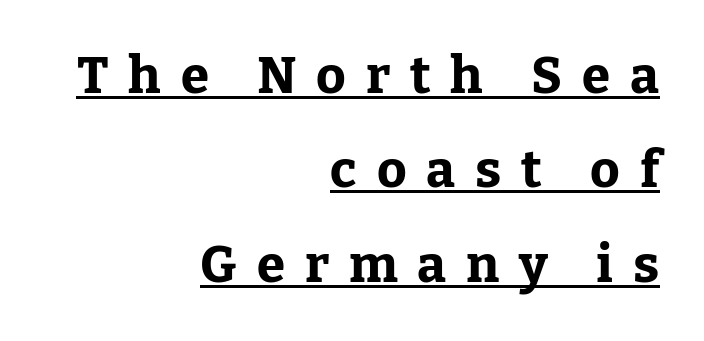
Is the type bold? Yes — the strokes are clearly thick and heavy. There is plenty of visible air inserted between adjacent glyphs. Students, observe the line beneath the letters — that is underlining. This rendering uses right alignment, leaving the left contour irregular.
